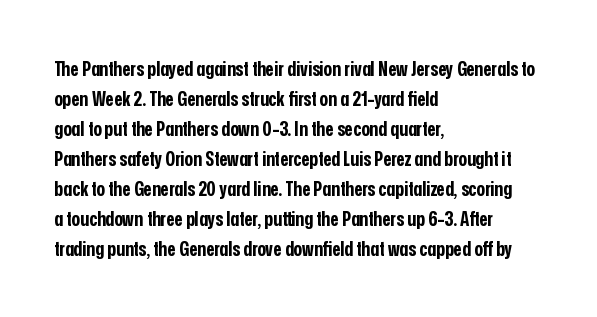
Q: Is the text bold? A: Yes.
Q: Is the text italic (slanted)? A: No, it is upright.
Q: Is the text underlined? A: No.
Q: How is the paragraph aligned? A: Left-aligned.
Q: Is the spacing between letters normal or unusually wide? A: Normal.
Q: Is the spacing between lines tight, normal or loose? A: Normal.
